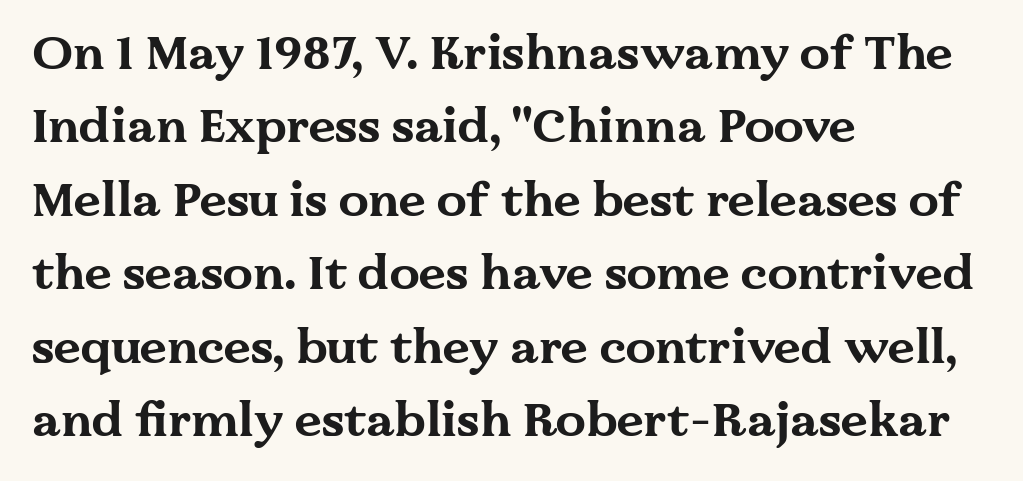
{"serif": "yes", "italic": "no", "bold": "yes", "weight": "bold", "width": "wide", "stroke_contrast": "medium", "x_height": "medium", "monospaced": "no", "underline": "no", "align": "left", "line_spacing": "normal", "line_spacing_ratio": 1.53, "letter_spacing": "normal", "letter_spacing_em": 0.0, "glyph_px": 48}
